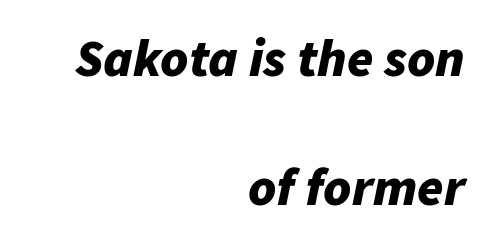
A great deal of white space separates one row of letters from the next. The paragraph has a hard right edge and a soft left edge. Varying glyph widths throughout — classic text-font behaviour. Posture: slanted. Between one letter and the next there's only the usual sliver of space.
